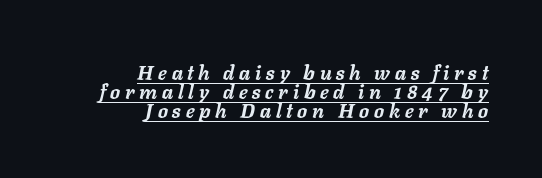
{"italic": "yes", "lean": "right", "slant_degrees": 11, "bold": "yes", "underline": "yes", "align": "right", "line_spacing": "tight", "line_spacing_ratio": 0.95, "letter_spacing": "wide", "letter_spacing_em": 0.24, "glyph_px": 20}
